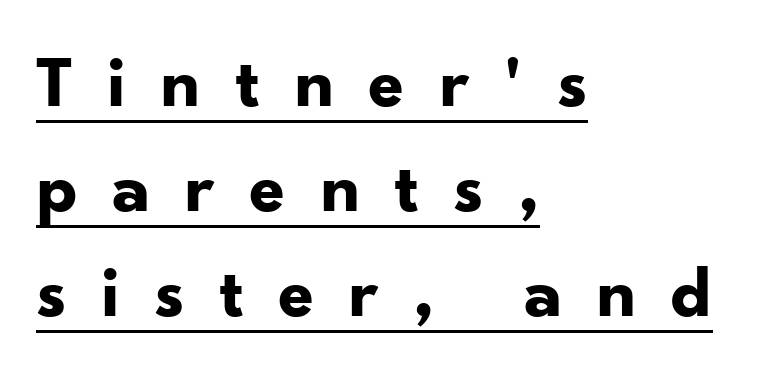
{"serif": "no", "italic": "no", "bold": "yes", "weight": "bold", "width": "normal", "stroke_contrast": "low", "x_height": "small", "monospaced": "no", "underline": "yes", "align": "left", "line_spacing": "normal", "line_spacing_ratio": 1.42, "letter_spacing": "wide", "letter_spacing_em": 0.46, "glyph_px": 74}
